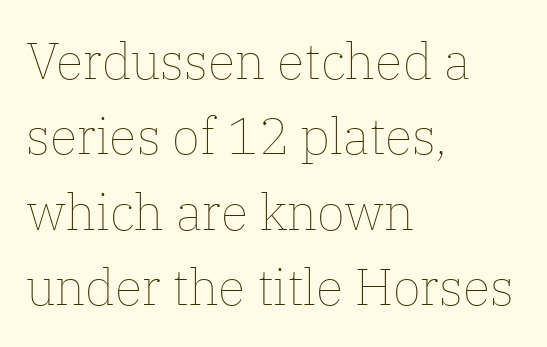
Q: Is the text bold? A: No.
Q: Is the text italic (slanted)? A: No, it is upright.
Q: Is the text underlined? A: No.
Q: How is the paragraph aligned? A: Left-aligned.
Q: Is the spacing between letters normal or unusually wide? A: Normal.
Q: Is the spacing between lines tight, normal or loose? A: Normal.
Q: Width (condensed, normal, or wide)? A: Normal.
Q: Stroke contrast? A: Low.
Q: x-height? A: Medium.
Q: Monospaced? A: No.
